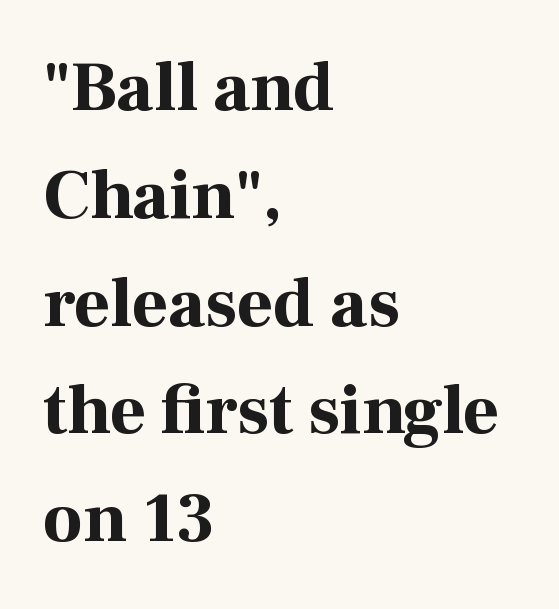
{"serif": "yes", "italic": "no", "bold": "yes", "weight": "bold", "width": "normal", "stroke_contrast": "high", "x_height": "medium", "monospaced": "no", "underline": "no", "align": "left", "line_spacing": "normal", "line_spacing_ratio": 1.54, "letter_spacing": "normal", "letter_spacing_em": 0.0, "glyph_px": 70}
